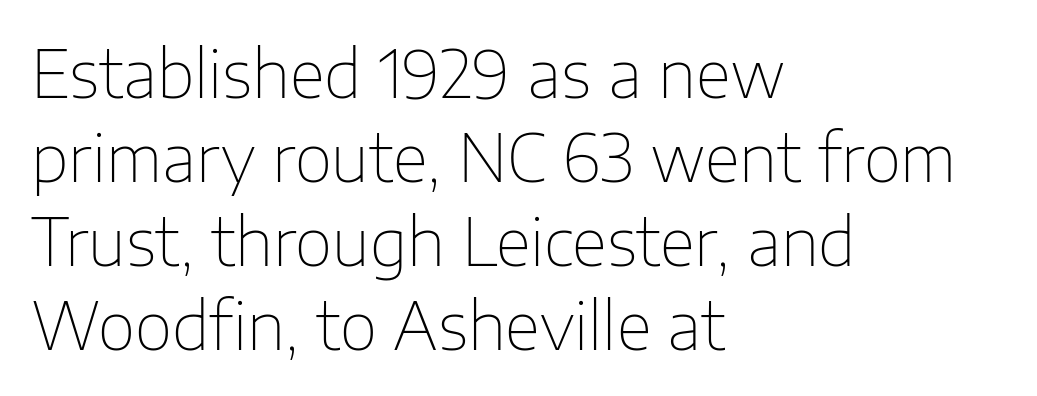
The image shows 65 px thin sans-serif type, upright; set left-aligned, normal line spacing (1.29x), normal letter spacing, not underlined; low stroke contrast and a medium x-height.
